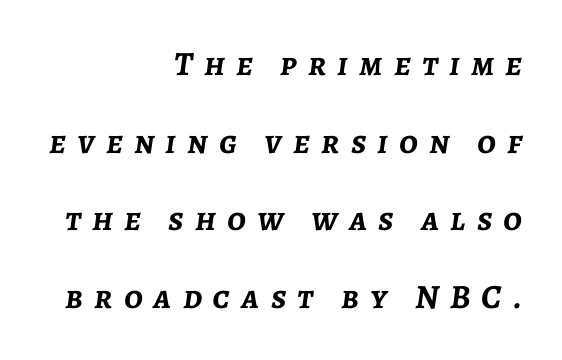
{"italic": "yes", "lean": "right", "slant_degrees": 7, "bold": "yes", "weight": "semibold", "width": "normal", "stroke_contrast": "low", "x_height": "medium", "monospaced": "no", "underline": "no", "align": "right", "line_spacing": "loose", "line_spacing_ratio": 2.28, "letter_spacing": "wide", "letter_spacing_em": 0.33, "glyph_px": 34}
